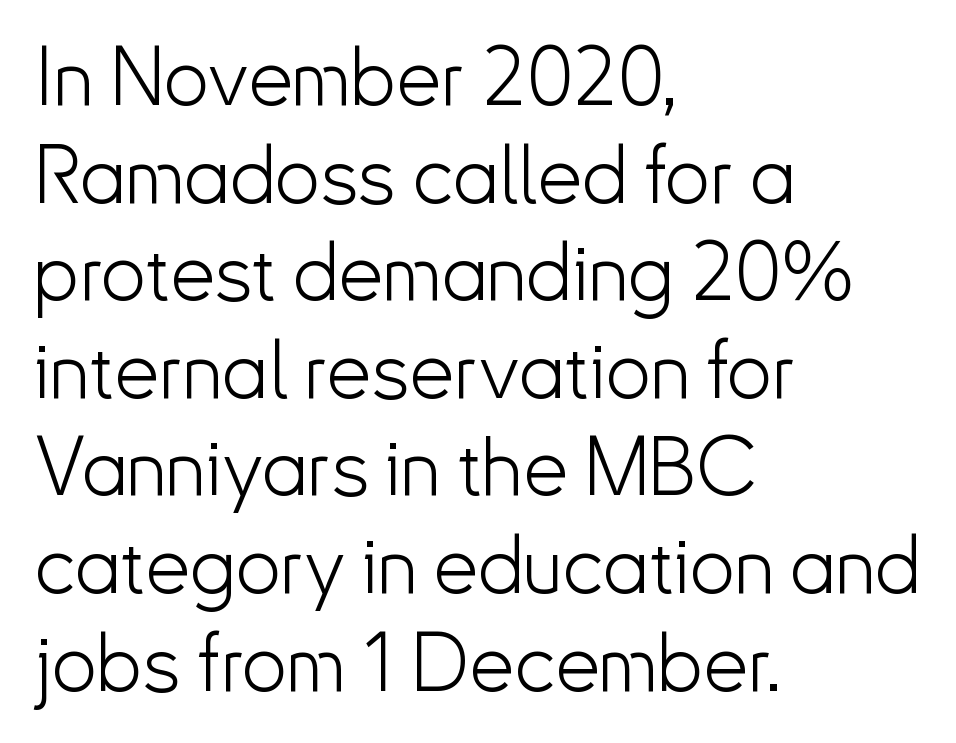
Serifs: no, the terminals of the letterforms are clean. The horizontal fit of the characters is conventional and even. Looks like regular typesetting: each glyph gets only the width it needs. A light-to-regular cut is what we see here.
